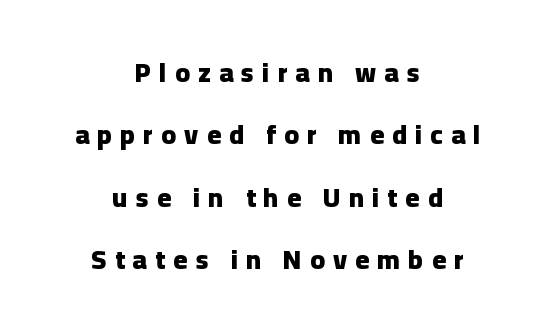
Look at the stroke-to-counter ratio: heavy, a bold. The designer dialed line spacing up above the default. Does extra space separate the letters? Yes, quite a lot of it. Decoration check: the copy has no underline.
